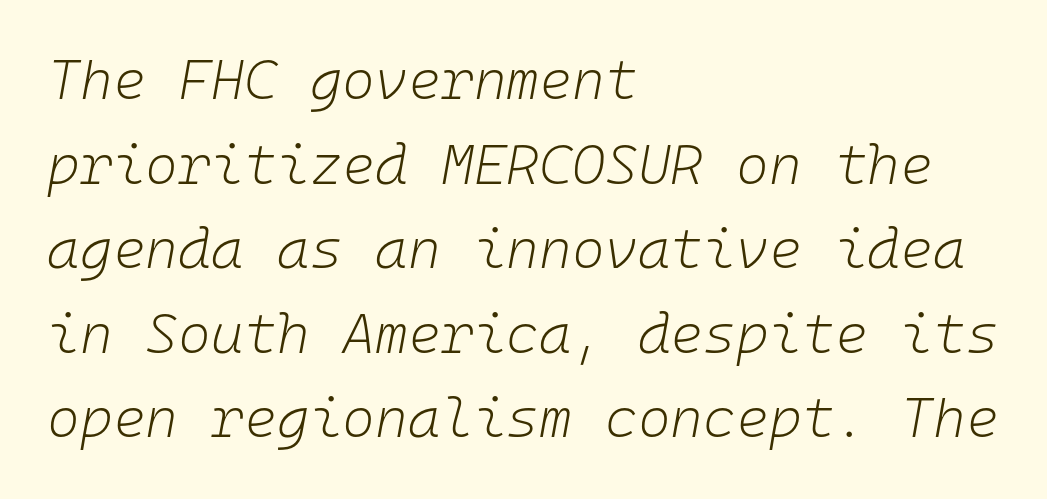
Q: Is the text bold? A: No.
Q: Is the text italic (slanted)? A: Yes, it leans right by about 10 degrees.
Q: Is the text underlined? A: No.
Q: How is the paragraph aligned? A: Left-aligned.
Q: Is the spacing between letters normal or unusually wide? A: Normal.
Q: Is the spacing between lines tight, normal or loose? A: Normal.
Q: Width (condensed, normal, or wide)? A: Normal.
Q: Stroke contrast? A: Low.
Q: x-height? A: Medium.
Q: Monospaced? A: Yes.
